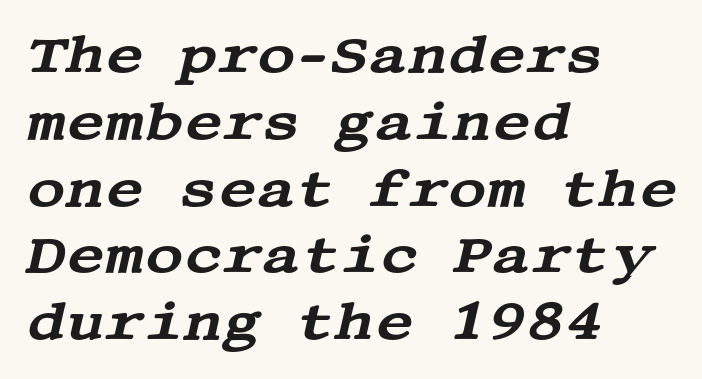
Q: Is the text italic (slanted)? A: Yes, it leans right by about 13 degrees.
Q: Is the typeface a serif or a sans-serif typeface? A: Serif.
Q: Is the text underlined? A: No.
Q: How is the paragraph aligned? A: Left-aligned.
Q: Is the spacing between letters normal or unusually wide? A: Normal.
Q: Is the spacing between lines tight, normal or loose? A: Normal.
Q: Width (condensed, normal, or wide)? A: Wide.
Q: Stroke contrast? A: Medium.
Q: x-height? A: Large.
